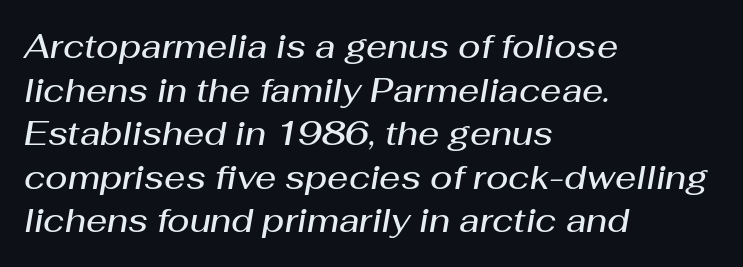
{"italic": "yes", "lean": "right", "slant_degrees": 10, "bold": "semi", "weight": "semibold", "width": "normal", "stroke_contrast": "medium", "x_height": "medium", "monospaced": "no", "underline": "no", "align": "left", "line_spacing": "normal", "line_spacing_ratio": 1.32, "letter_spacing": "normal", "letter_spacing_em": 0.0, "glyph_px": 33}
